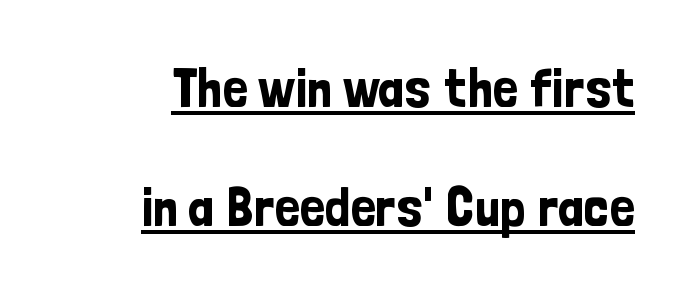
Check where the strokes stop: nothing finishes them off — pure sans. These characters rest on top of a visible drawn line. The passage shown is typed in a proportional face where columns would drift. Letter spacing: default.
